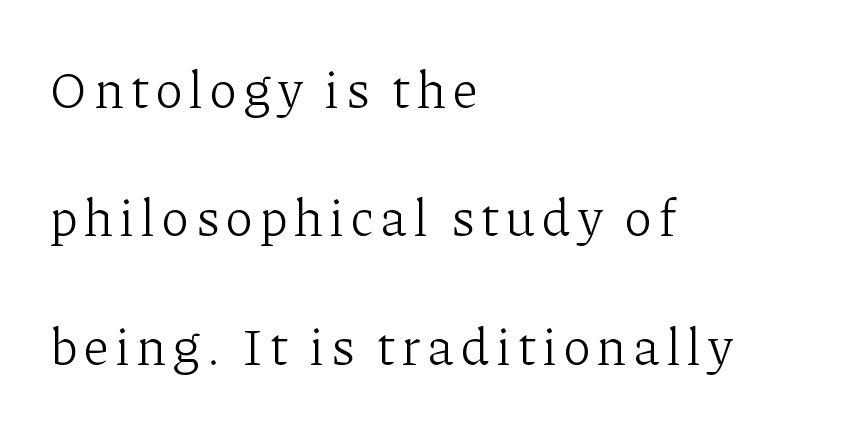
The image shows 52 px light serif type, upright; set left-aligned, loose line spacing (2.47x), not underlined; low stroke contrast and a medium x-height.
